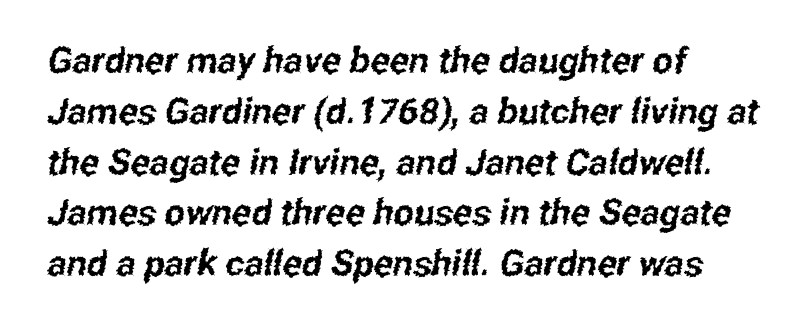
This rendering employs a face without finishing strokes, i.e., a sans-serif. Horizontal alignment here is leftward, the default for most running prose. What's the leading like? Ordinary, nothing unusual. Each letter keeps its own natural width here, so spacing adapts to shape. The letters sit at their default tracking, neither squeezed nor spread. Each row of text sits above clean, open space.
